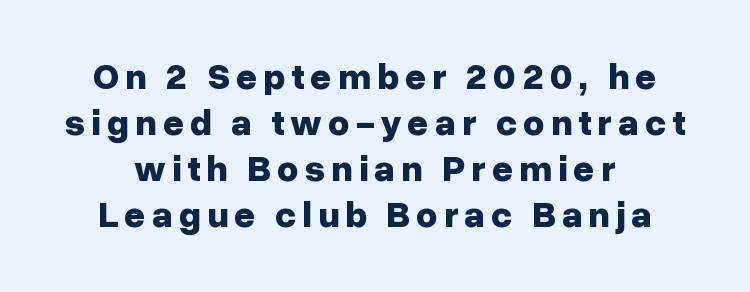
The image shows 37 px bold sans-serif type, upright; set line spacing 1.24x, not underlined; low stroke contrast and a medium x-height.
